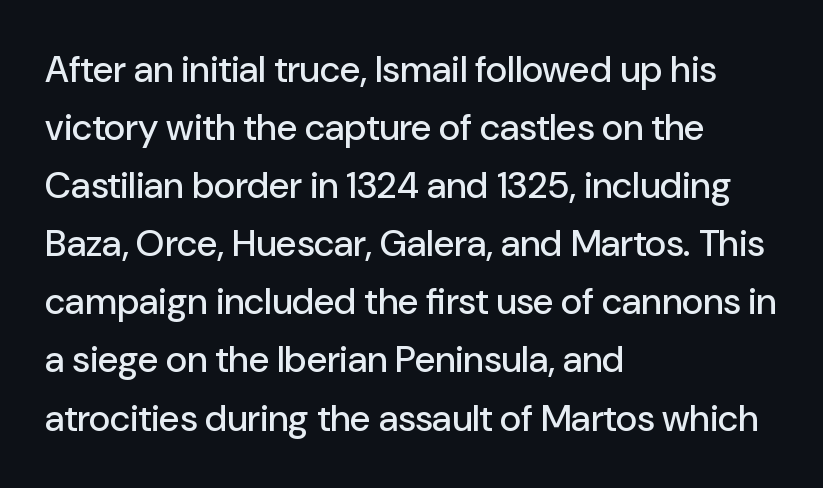
The image shows 37 px sans-serif type, upright; set left-aligned, normal line spacing (1.57x), normal letter spacing, not underlined; low stroke contrast and a medium x-height.
